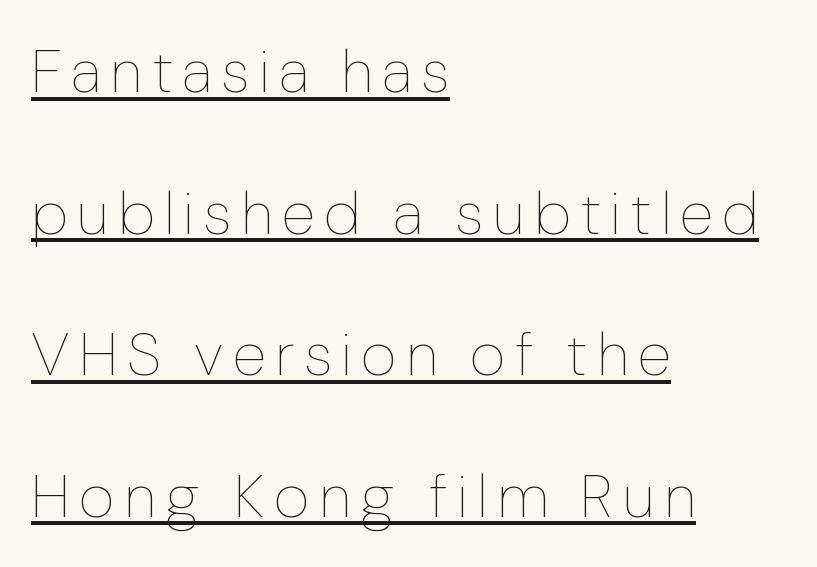
Q: Is the text bold? A: No.
Q: Is the text italic (slanted)? A: No, it is upright.
Q: Is the text underlined? A: Yes.
Q: How is the paragraph aligned? A: Left-aligned.
Q: Is the spacing between lines tight, normal or loose? A: Loose.
Q: Width (condensed, normal, or wide)? A: Normal.
Q: Stroke contrast? A: Low.
Q: x-height? A: Medium.
Q: Monospaced? A: No.
